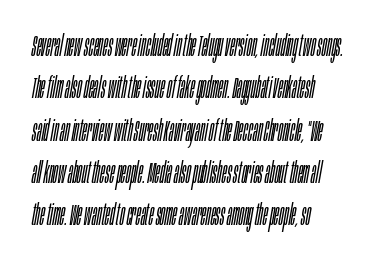
Q: Is the text bold? A: No.
Q: Is the text italic (slanted)? A: Yes, it leans right by about 10 degrees.
Q: Is the text underlined? A: No.
Q: How is the paragraph aligned? A: Left-aligned.
Q: Is the spacing between letters normal or unusually wide? A: Normal.
Q: Is the spacing between lines tight, normal or loose? A: Normal.
Q: Width (condensed, normal, or wide)? A: Condensed.
Q: Stroke contrast? A: Low.
Q: x-height? A: Large.
Q: Monospaced? A: No.
